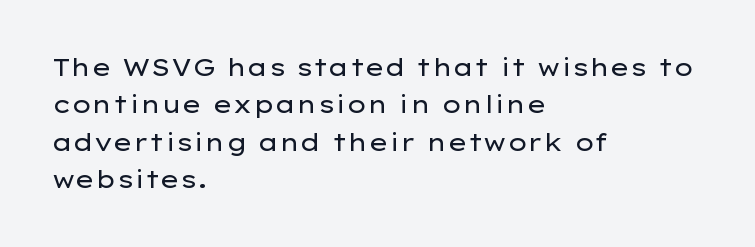
Evenly set lines give the paragraph a standard silhouette. Here the glyphs are tracked normally, forming tight word shapes. Rule under the text: the space is simply empty. Italic? Not at all — the glyphs are vertical. These glyphs show unthickened strokes, regular width or finer.
